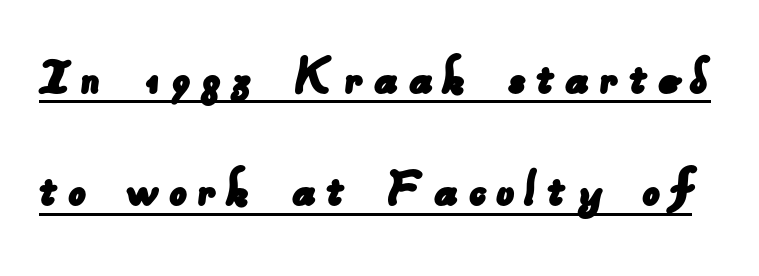
This rendering employs a face without finishing strokes, i.e., a sans-serif. Regarding leading, the lines here are spaced well apart. Is this a fixed-width face? No — the glyphs have proportional, varying widths. Underline: present.
